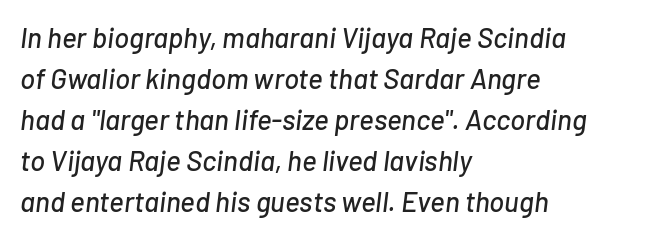
Q: Is the text italic (slanted)? A: Yes, it leans right by about 7 degrees.
Q: Is the text underlined? A: No.
Q: How is the paragraph aligned? A: Left-aligned.
Q: Is the spacing between letters normal or unusually wide? A: Normal.
Q: Is the spacing between lines tight, normal or loose? A: Normal.
Q: Width (condensed, normal, or wide)? A: Normal.
Q: Stroke contrast? A: Low.
Q: x-height? A: Medium.
Q: Monospaced? A: No.
